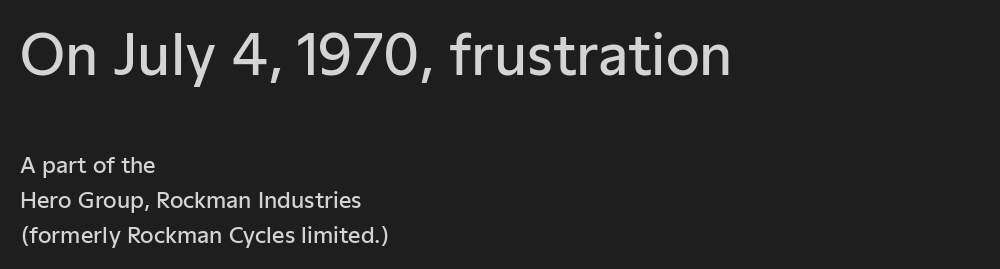
{"serif": "no", "italic": "no", "bold": "semi", "weight": "semibold", "width": "normal", "stroke_contrast": "low", "x_height": "medium", "monospaced": "no", "underline": "no", "align": "left", "line_spacing": "normal", "line_spacing_ratio": 1.59, "letter_spacing": "normal", "letter_spacing_em": 0.0, "larger_block": "first", "size_ratio": 2.5, "glyph_px": 55}
